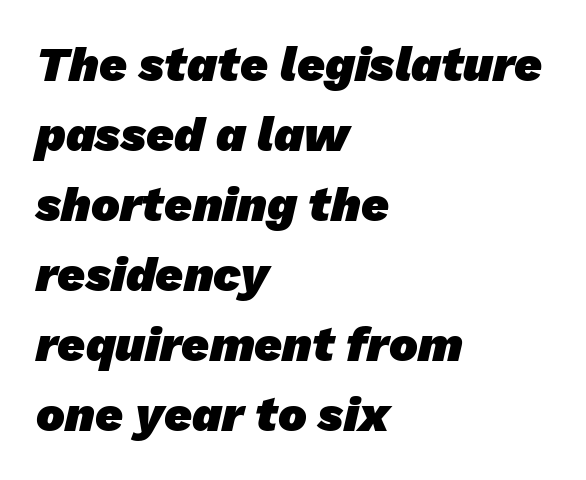
The image shows 48 px heavy sans-serif type; set left-aligned, normal line spacing (1.46x), normal letter spacing, not underlined; low stroke contrast and a medium x-height.
